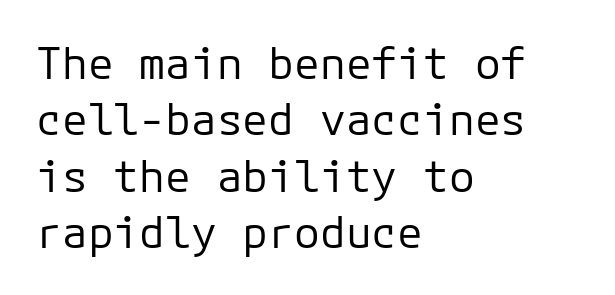
Q: Is the text bold? A: No.
Q: Is the text italic (slanted)? A: No, it is upright.
Q: Is the typeface a serif or a sans-serif typeface? A: Sans-serif.
Q: Is the text underlined? A: No.
Q: How is the paragraph aligned? A: Left-aligned.
Q: Is the spacing between letters normal or unusually wide? A: Normal.
Q: Is the spacing between lines tight, normal or loose? A: Normal.
Q: Width (condensed, normal, or wide)? A: Normal.
Q: Stroke contrast? A: Low.
Q: x-height? A: Medium.
Q: Monospaced? A: Yes.
